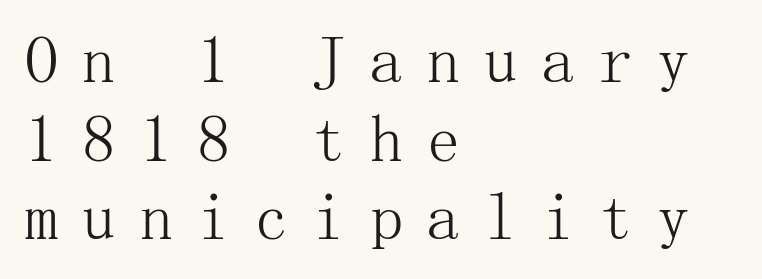
Q: Is the text bold? A: No.
Q: Is the text italic (slanted)? A: No, it is upright.
Q: Is the typeface a serif or a sans-serif typeface? A: Serif.
Q: Is the text underlined? A: No.
Q: How is the paragraph aligned? A: Left-aligned.
Q: Is the spacing between letters normal or unusually wide? A: Unusually wide.
Q: Width (condensed, normal, or wide)? A: Normal.
Q: Stroke contrast? A: Medium.
Q: x-height? A: Medium.
